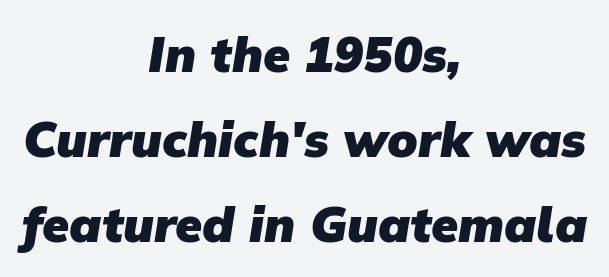
Compared with an ordinary text face, these strokes are far heavier — a full bold. Descenders are the only things crossing below the line. Varying glyph widths throughout — classic text-font behaviour. The passage is arranged like a title page — every line centered. What stands out about the letter spacing? Nothing — it is the standard amount. Note: no serifs on the glyphs.
